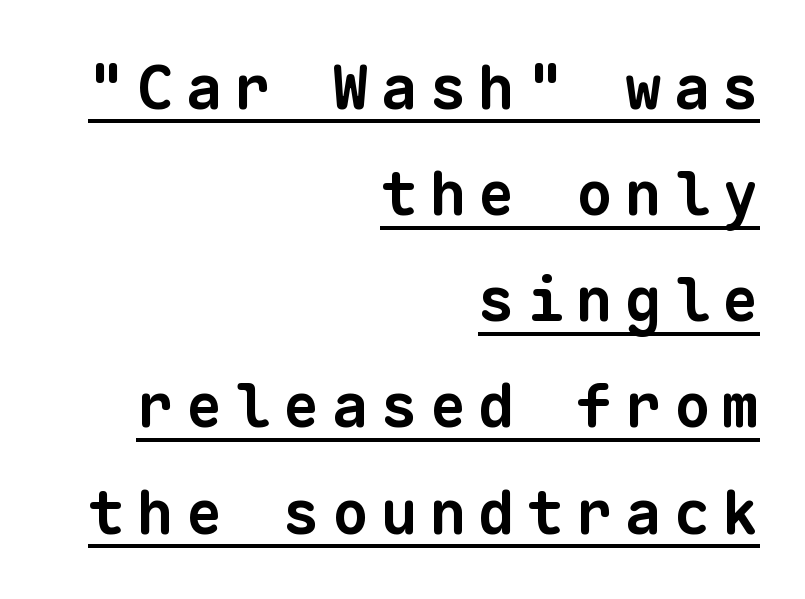
The horizontal fit of the characters is loose and conspicuously gappy. The glyphs in this specimen are sans serif. Heavy, bold letterforms. Line endings align vertically; line beginnings do not. The passage shown is underscored from start to finish. Each letter, wide or thin by design, is forced into the same width here.
